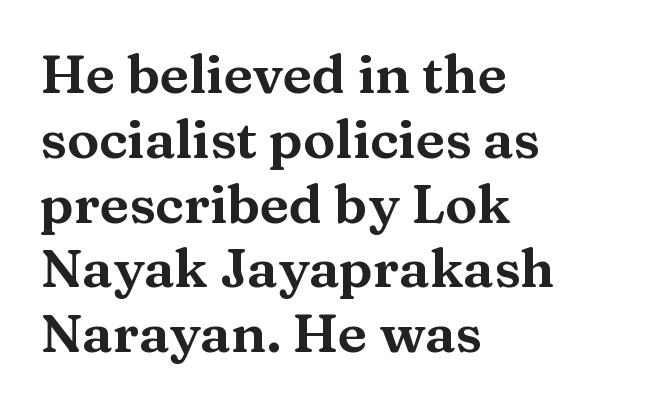
{"serif": "yes", "italic": "no", "width": "wide", "stroke_contrast": "medium", "x_height": "medium", "monospaced": "no", "underline": "no", "align": "left", "line_spacing_ratio": 1.2, "letter_spacing": "normal", "letter_spacing_em": 0.0, "glyph_px": 54}
